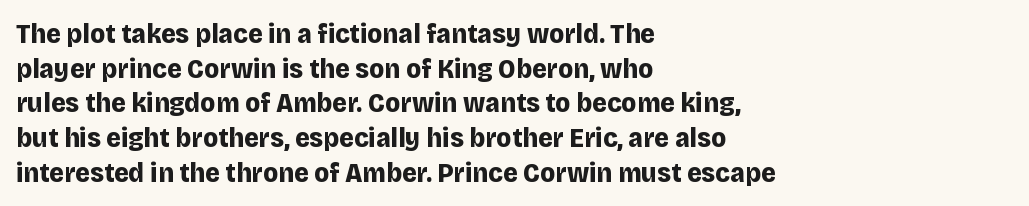
The image shows 28 px bold sans-serif type, upright; set left-aligned, line spacing 1.24x, normal letter spacing, not underlined; low stroke contrast and a large x-height.
